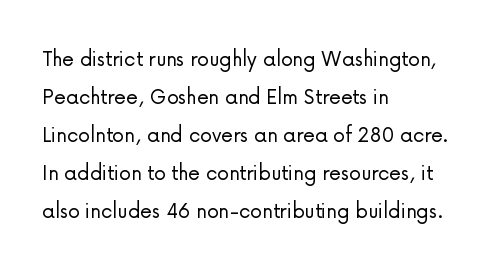
Caption: standard tracking, unaltered. How would I describe the line gaps? Plain and ordinary. Notice how the stems are strictly vertical — no italics here. The typeface has the unassuming heft of standard copy or less. The lines are quadded left.
